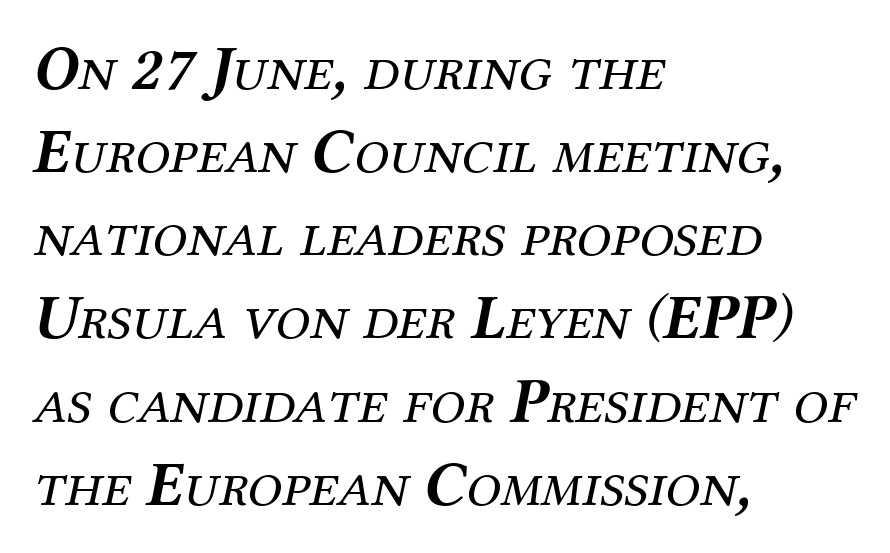
Caption: multi-line text, flush left, ragged right. Varying glyph widths throughout — classic text-font behaviour. What kind of face is this? One with serifs. The letters are slanted; this is an italic face. The designer left line spacing at the default.
